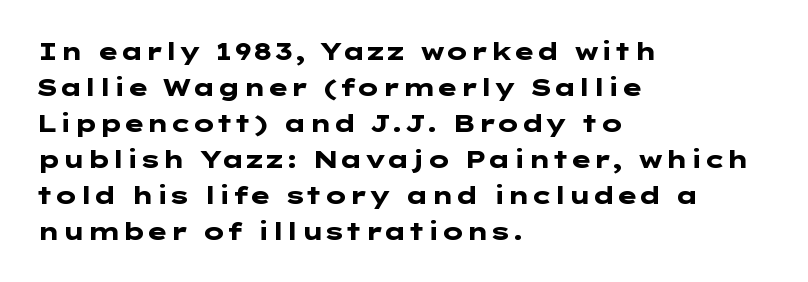
These lines are set flush left with a ragged right edge. Upright lettering throughout. Compared with typical body copy, the letter spacing here is the same. The line-height multiplier appears to be the usual default.
